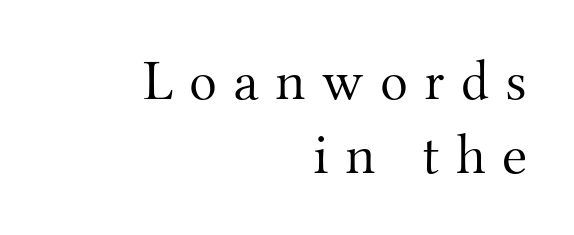
The image shows 58 px light serif type, upright; set right-aligned, normal line spacing (1.27x), unusually wide letter spacing (+0.28 em), not underlined; medium stroke contrast and a small x-height.
